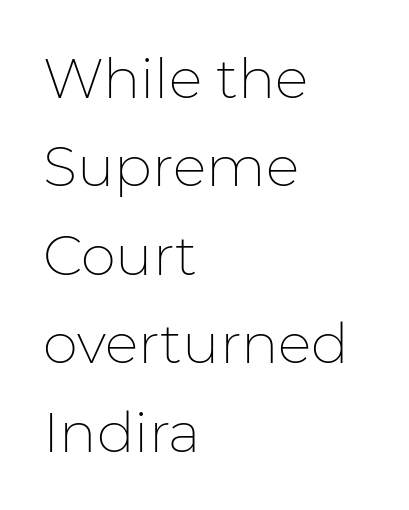
Serif or sans? Sans — the stroke terminals are bare. Leftover space on each line is placed entirely after the last word. Tracking value appears to be zero — textbook default spacing. The vertical gap from one line to the next is medium.
